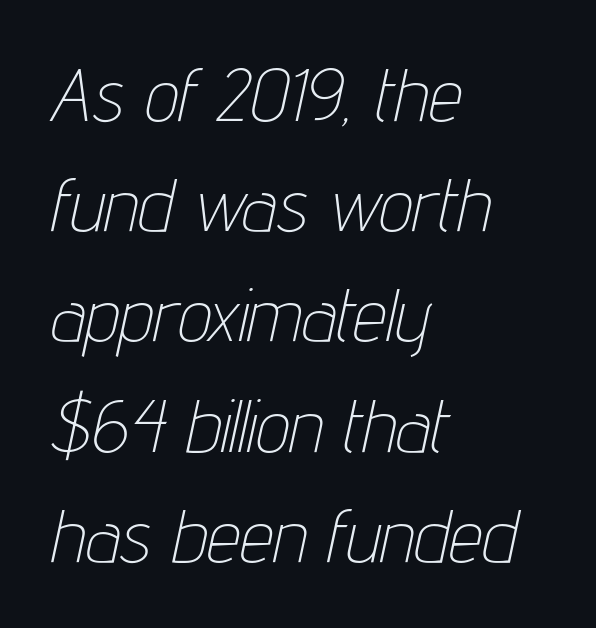
The image shows 75 px thin, condensed type, italic (leaning right); set left-aligned, normal line spacing (1.47x), normal letter spacing, not underlined; low stroke contrast and a medium x-height.
